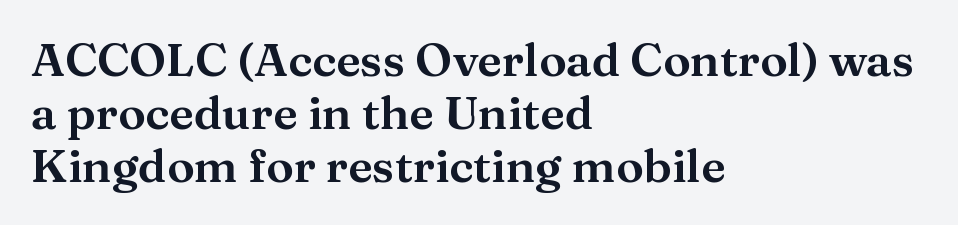
Line beginnings align vertically; line endings do not. The text was rendered using a seriffed face with decorative stroke endings. Letter spacing: default. This sample trades vertical openness for compactness between lines. The baseline area is clear. The letters advance in unequal steps, a hallmark of proportional type.
